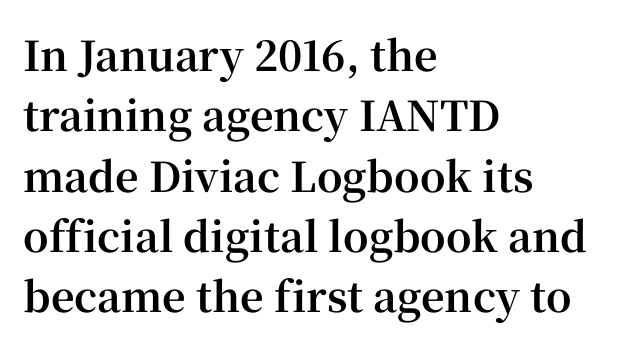
Q: Is the text bold? A: Yes.
Q: Is the text italic (slanted)? A: No, it is upright.
Q: Is the typeface a serif or a sans-serif typeface? A: Serif.
Q: Is the text underlined? A: No.
Q: How is the paragraph aligned? A: Left-aligned.
Q: Is the spacing between letters normal or unusually wide? A: Normal.
Q: Is the spacing between lines tight, normal or loose? A: Normal.
Q: Width (condensed, normal, or wide)? A: Normal.
Q: Stroke contrast? A: High.
Q: x-height? A: Medium.
Q: Monospaced? A: No.
